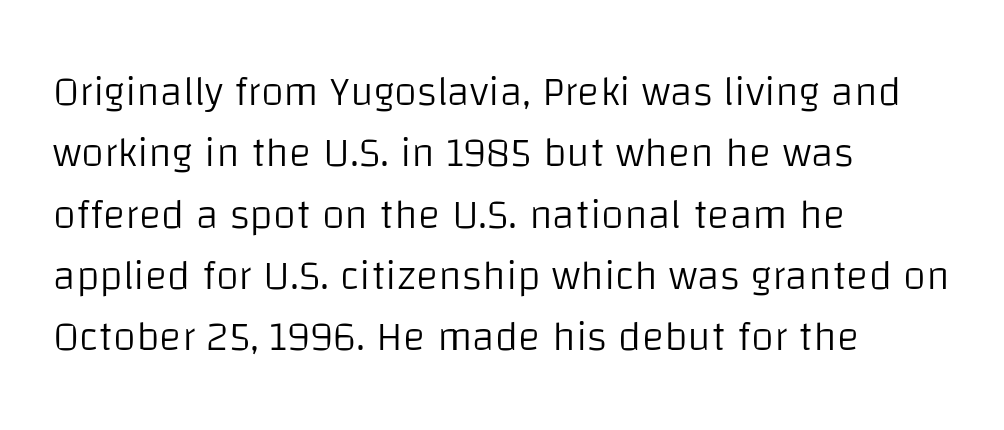
Leftover space on each line is placed entirely after the last word. A typesetter would call this zero additional tracking. The passage shown is typed in a proportional face where columns would drift. Vertical strokes here are truly vertical. Nobody drew a line under any word here.
